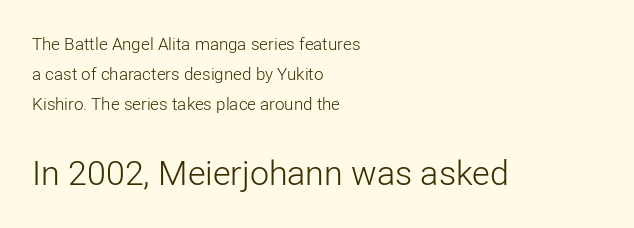
The rendering uses natural spacing where letterforms have individual widths. Typographically, this falls in the sans-serif category. Clear beneath every line of the passage. In terms of posture, this sample is upright. Here the second block reads like a headline and the first like body copy. The characters are drawn with everyday or finer stroke widths.
